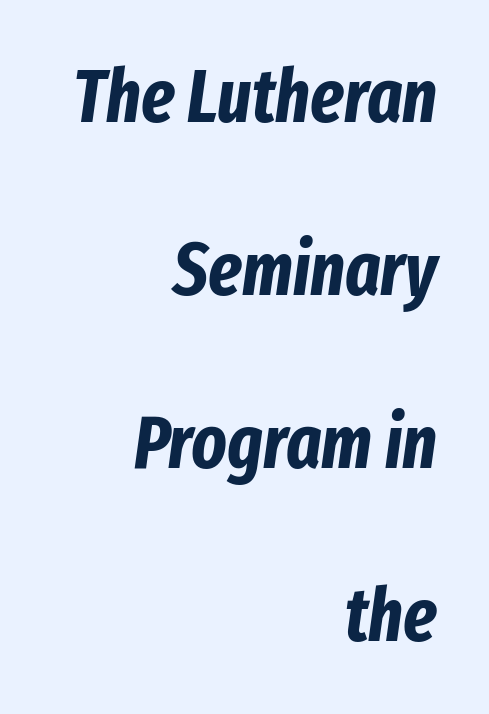
{"italic": "yes", "lean": "right", "slant_degrees": 8, "bold": "yes", "weight": "bold", "width": "condensed", "stroke_contrast": "low", "x_height": "medium", "monospaced": "no", "underline": "no", "align": "right", "line_spacing": "loose", "line_spacing_ratio": 2.34, "letter_spacing": "normal", "letter_spacing_em": 0.0, "glyph_px": 74}
